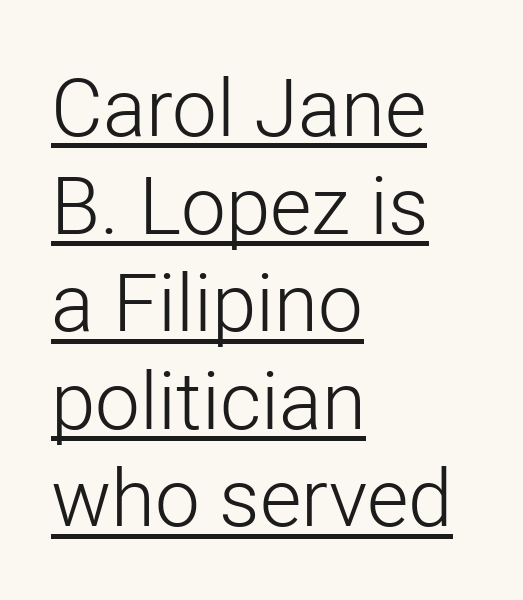
The image shows 80 px light sans-serif type, upright; set left-aligned, line spacing 1.22x, normal letter spacing, underlined; low stroke contrast and a medium x-height.
